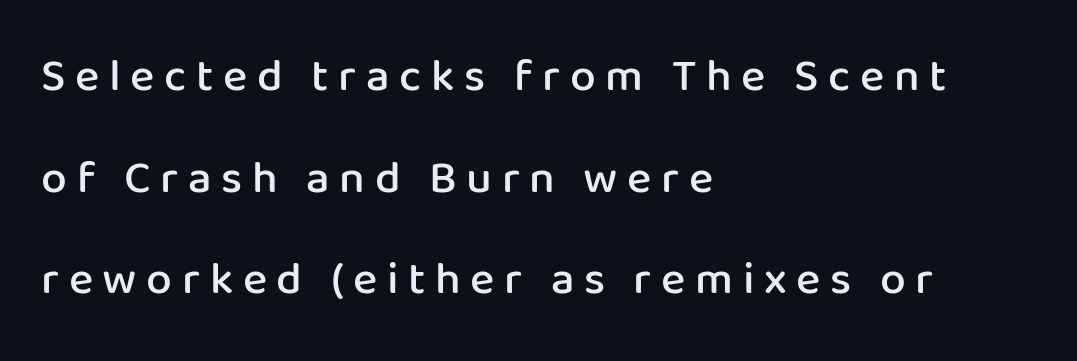
Q: Is the text bold? A: Semi-bold.
Q: Is the text italic (slanted)? A: No, it is upright.
Q: Is the typeface a serif or a sans-serif typeface? A: Sans-serif.
Q: Is the text underlined? A: No.
Q: How is the paragraph aligned? A: Left-aligned.
Q: Is the spacing between letters normal or unusually wide? A: Unusually wide.
Q: Is the spacing between lines tight, normal or loose? A: Loose.
Q: Width (condensed, normal, or wide)? A: Normal.
Q: Stroke contrast? A: Low.
Q: x-height? A: Medium.
Q: Monospaced? A: No.
